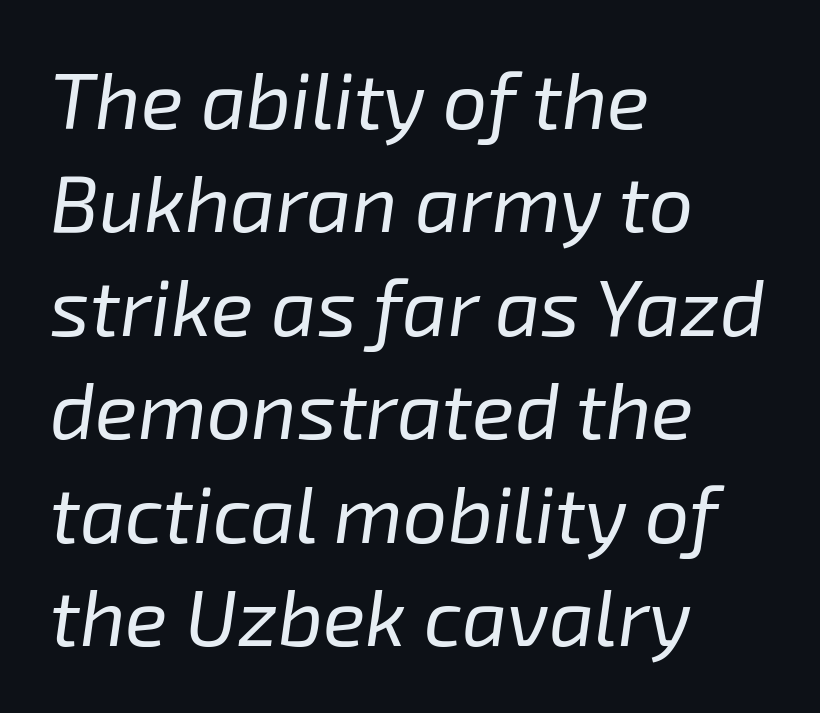
The image shows 79 px regular-weight type, italic (leaning right); set left-aligned, normal line spacing (1.31x), normal letter spacing, not underlined; low stroke contrast and a medium x-height.
